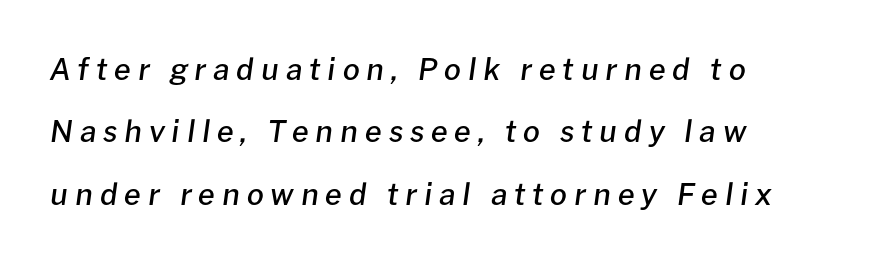
{"italic": "yes", "lean": "right", "slant_degrees": 8, "bold": "semi", "weight": "semibold", "width": "normal", "stroke_contrast": "low", "x_height": "medium", "monospaced": "no", "underline": "no", "line_spacing": "loose", "line_spacing_ratio": 2.08, "letter_spacing": "wide", "letter_spacing_em": 0.23, "glyph_px": 30}
